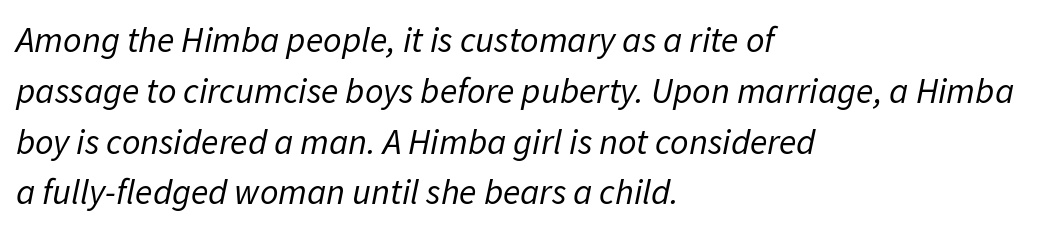
{"italic": "yes", "lean": "right", "slant_degrees": 11, "bold": "no", "weight": "regular", "width": "normal", "stroke_contrast": "low", "x_height": "medium", "monospaced": "no", "underline": "no", "align": "left", "line_spacing": "normal", "line_spacing_ratio": 1.41, "letter_spacing": "normal", "letter_spacing_em": 0.0, "glyph_px": 36}
